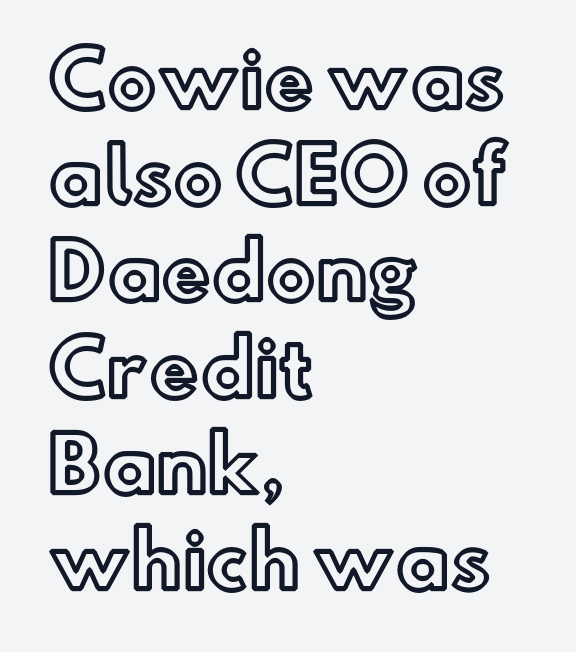
The specimen reads as upright at a glance. Is this a fixed-width face? No — the glyphs have proportional, varying widths. If you measured baseline to baseline, you'd find a middling distance. Just letters on the line, the space beneath them empty. These lines are set flush left with a ragged right edge. A typesetter would call this zero additional tracking.
